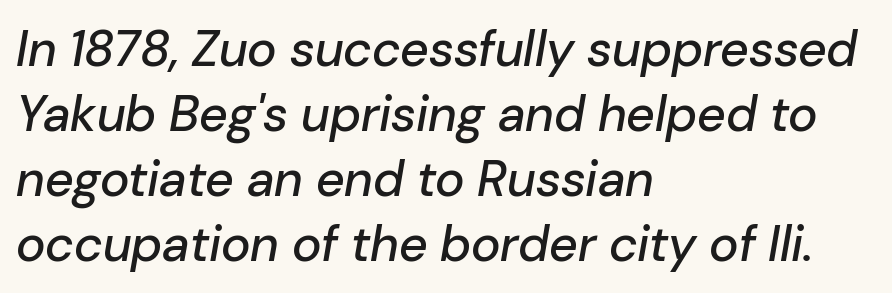
Only glyphs here, with clear space below each row. A typesetter would call this proportional, since set widths differ per character. Short and long lines alike share a common starting point at left. How are the letters spaced? Ordinarily, with no added tracking. Style check: oblique. Regarding leading, the lines here are spaced in the standard way.
